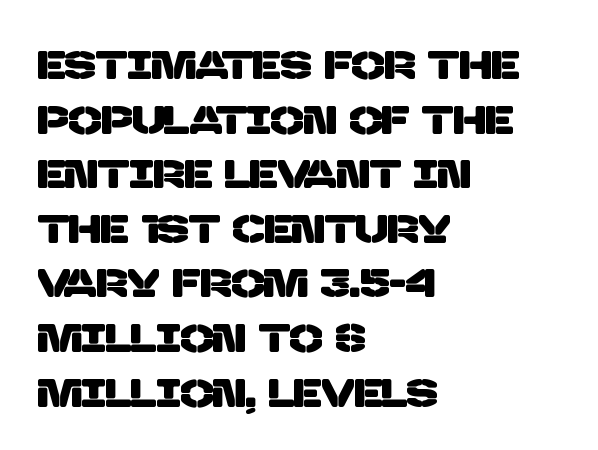
Q: Is the typeface a serif or a sans-serif typeface? A: Sans-serif.
Q: Is the text underlined? A: No.
Q: How is the paragraph aligned? A: Left-aligned.
Q: Is the spacing between letters normal or unusually wide? A: Normal.
Q: Is the spacing between lines tight, normal or loose? A: Normal.
Q: Width (condensed, normal, or wide)? A: Normal.
Q: Stroke contrast? A: Low.
Q: x-height? A: Large.
Q: Monospaced? A: No.
